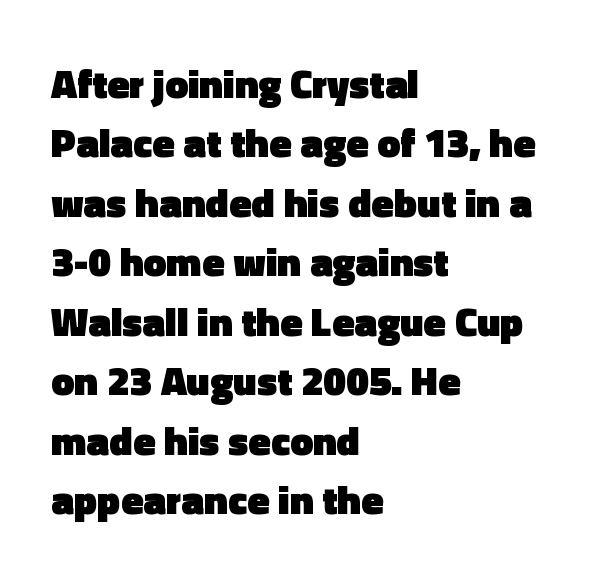
Q: Is the text bold? A: Yes.
Q: Is the text italic (slanted)? A: No, it is upright.
Q: Is the typeface a serif or a sans-serif typeface? A: Sans-serif.
Q: Is the text underlined? A: No.
Q: How is the paragraph aligned? A: Left-aligned.
Q: Is the spacing between letters normal or unusually wide? A: Normal.
Q: Is the spacing between lines tight, normal or loose? A: Normal.
Q: Width (condensed, normal, or wide)? A: Normal.
Q: x-height? A: Medium.
Q: Monospaced? A: No.
